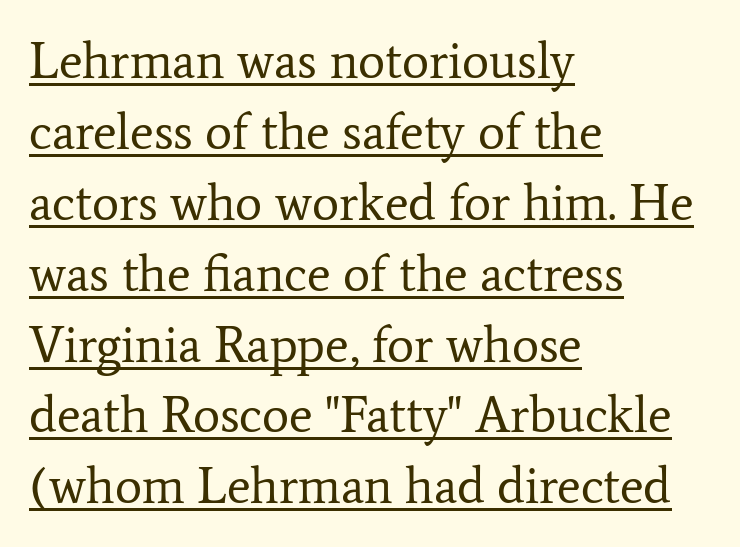
The image shows 51 px regular-weight serif type, upright; set left-aligned, normal line spacing (1.39x), normal letter spacing, underlined; low stroke contrast and a medium x-height.
